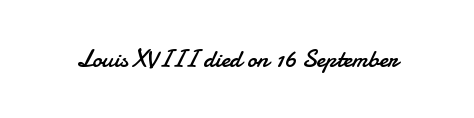
The rendering keeps characters at their native spacing. The font sits on the lighter half of the weight spectrum, regular included. Quick note: underline off.
